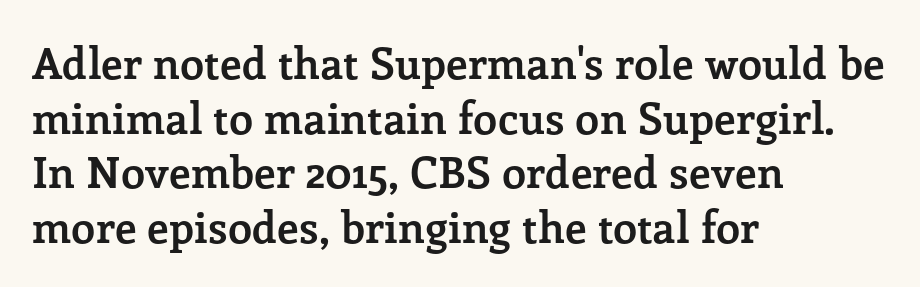
The image shows 43 px semibold serif type, upright; set left-aligned, normal line spacing (1.27x), normal letter spacing, not underlined; low stroke contrast and a medium x-height.
